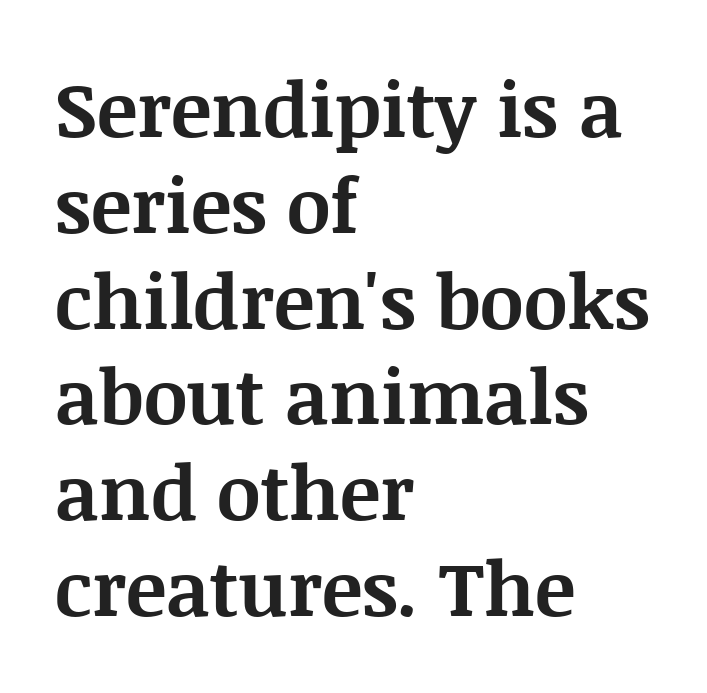
{"serif": "yes", "italic": "no", "bold": "yes", "weight": "bold", "width": "normal", "stroke_contrast": "medium", "x_height": "large", "monospaced": "no", "underline": "no", "align": "left", "line_spacing": "normal", "line_spacing_ratio": 1.26, "letter_spacing": "normal", "letter_spacing_em": 0.0, "glyph_px": 76}
